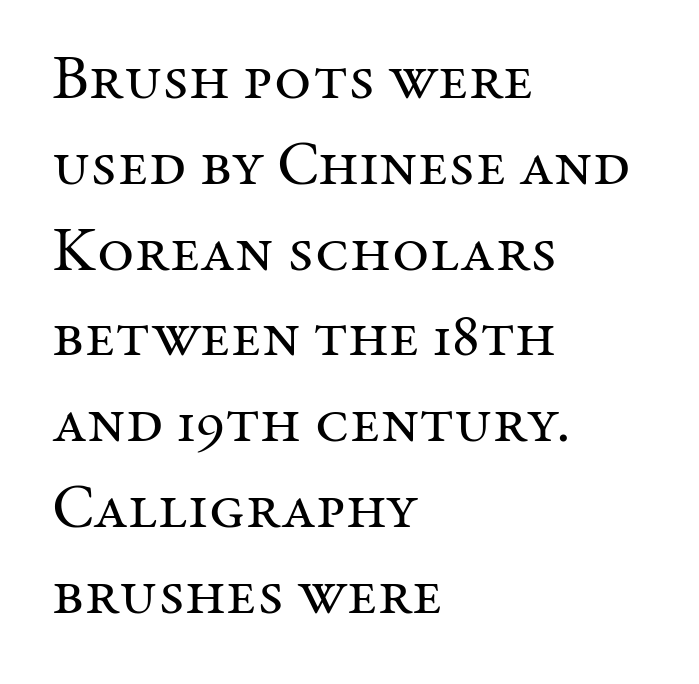
{"serif": "yes", "italic": "no", "bold": "no", "weight": "regular", "width": "normal", "stroke_contrast": "medium", "x_height": "medium", "monospaced": "no", "underline": "no", "align": "left", "line_spacing": "normal", "line_spacing_ratio": 1.34, "letter_spacing": "normal", "letter_spacing_em": 0.0, "glyph_px": 64}
